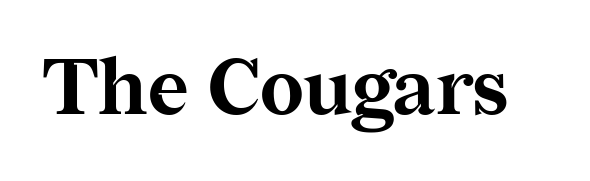
The image shows 78 px bold serif type, upright; set normal letter spacing, not underlined; medium stroke contrast and a medium x-height.
